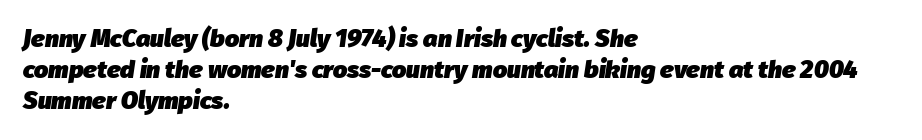
{"italic": "yes", "lean": "right", "slant_degrees": 8, "bold": "yes", "underline": "no", "align": "left", "line_spacing": "normal", "line_spacing_ratio": 1.25, "letter_spacing": "normal", "letter_spacing_em": 0.0, "glyph_px": 25}
